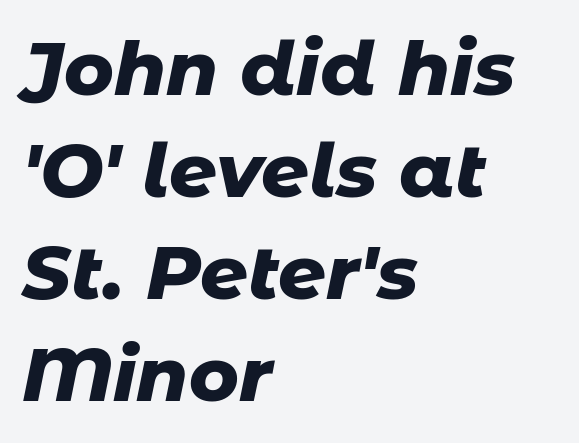
The image shows 75 px heavy type, italic (leaning right); set left-aligned, normal line spacing (1.36x), normal letter spacing, not underlined; low stroke contrast and a medium x-height.
